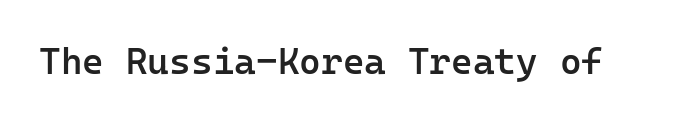
The font is running at a semibold setting, under full bold. The face used here is monospaced, like something from a code editor. Nope, no serifs anywhere on these letters. Every stem runs plumb, perpendicular to the baseline.
